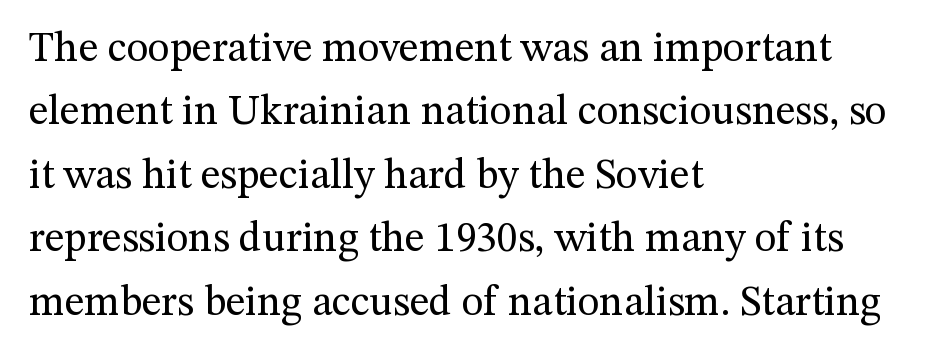
{"serif": "yes", "italic": "no", "bold": "no", "weight": "regular", "width": "normal", "stroke_contrast": "medium", "x_height": "medium", "monospaced": "no", "underline": "no", "align": "left", "line_spacing": "normal", "line_spacing_ratio": 1.51, "letter_spacing": "normal", "letter_spacing_em": 0.0, "glyph_px": 42}
